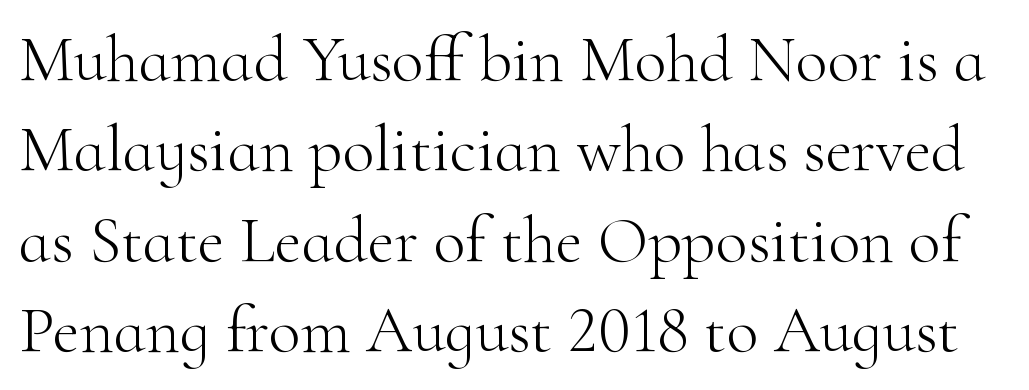
Do the characters align in a grid? No, the font is proportional. Beneath every word, the page is bare. These lines are composed in type with serifs. Look at the tracking — it's just the regular setting, nothing added.
